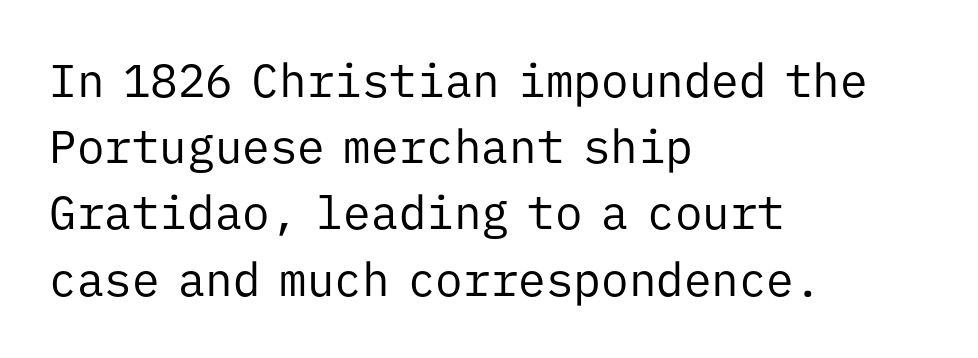
The letters carry no serifs — their stems end cleanly without finishing strokes. Do the characters align in a grid? Yes, the font is monospaced. A typesetter would call this zero additional tracking. Successive baselines arrive at the customary interval.
